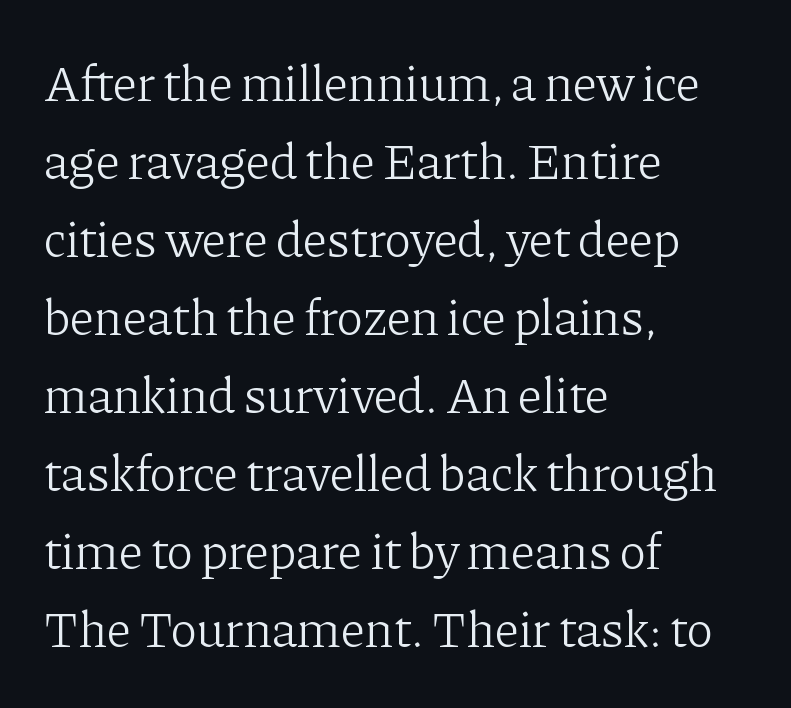
Q: Is the text bold? A: No.
Q: Is the text italic (slanted)? A: No, it is upright.
Q: Is the typeface a serif or a sans-serif typeface? A: Serif.
Q: Is the text underlined? A: No.
Q: How is the paragraph aligned? A: Left-aligned.
Q: Is the spacing between letters normal or unusually wide? A: Normal.
Q: Is the spacing between lines tight, normal or loose? A: Normal.
Q: Width (condensed, normal, or wide)? A: Normal.
Q: Stroke contrast? A: Low.
Q: x-height? A: Medium.
Q: Monospaced? A: No.
